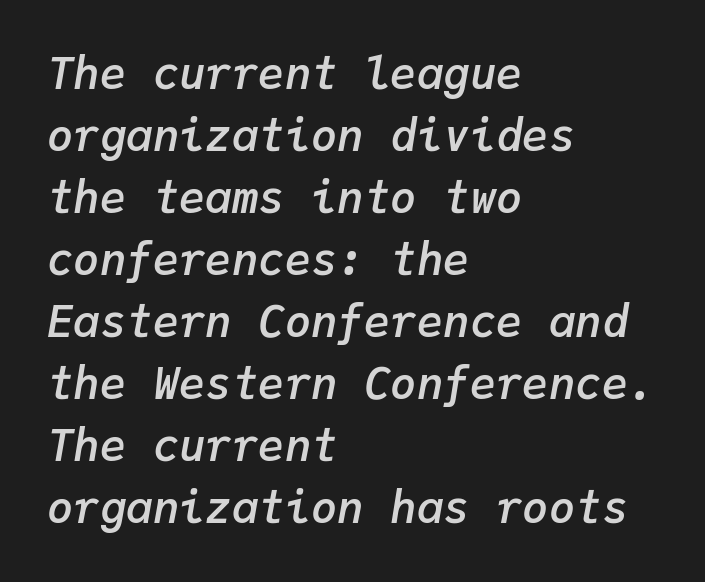
Q: Is the text bold? A: Semi-bold.
Q: Is the text italic (slanted)? A: Yes, it leans right by about 9 degrees.
Q: Is the text underlined? A: No.
Q: How is the paragraph aligned? A: Left-aligned.
Q: Is the spacing between letters normal or unusually wide? A: Normal.
Q: Is the spacing between lines tight, normal or loose? A: Normal.
Q: Width (condensed, normal, or wide)? A: Normal.
Q: Stroke contrast? A: Low.
Q: x-height? A: Medium.
Q: Monospaced? A: Yes.
